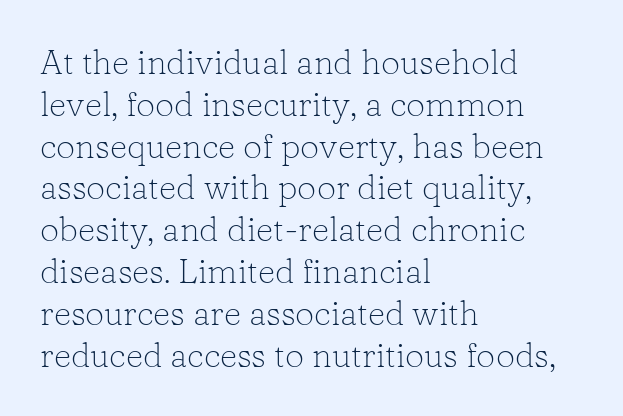
Are there feet on the stems? There are — it's a serif. A student would call this left alignment; a typographer would say flush left, rag right. The letters stand upright; this is a roman face. The cut favours lightness, reaching ordinary text weight at its darkest. The passage shown has conventional tracking throughout.
